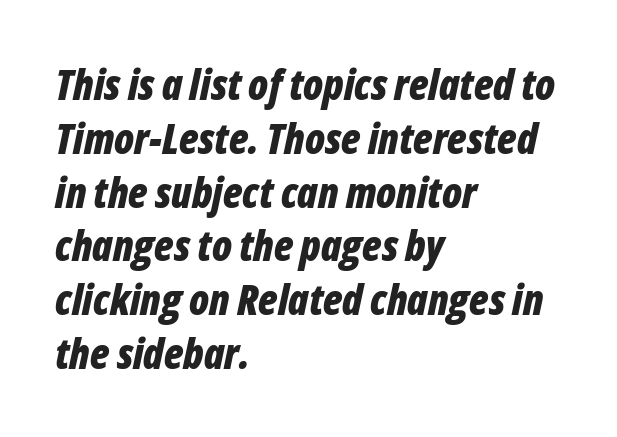
Between one letter and the next there's only the usual sliver of space. Reading down the column, the eye jumps a familiar distance to each next line. In terms of weight, the rendering is a true, heavy bold. This sample is left-justified, so line endings fall wherever the words run out. Only glyphs here, with clear space below each row. Yep, that's italic — everything's leaning.
